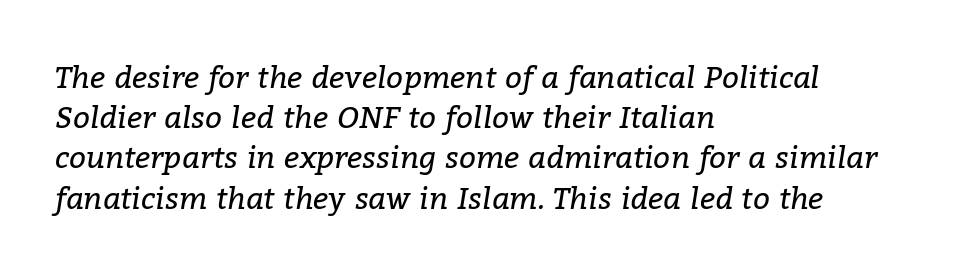
Quick note: underline off. The lines sit at an ordinary, default distance from one another. Notice how the stems are inclined rather than vertical — that's the hallmark of italics. Alignment: flush left. The characters display serif detailing at their extremities. Here the glyphs are tracked normally, forming tight word shapes.
